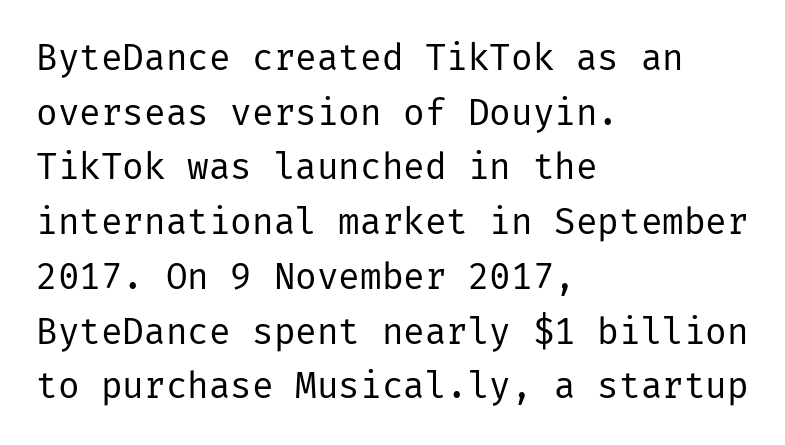
The image shows 36 px regular-weight sans-serif type, upright; set left-aligned, normal line spacing (1.52x), normal letter spacing, not underlined; low stroke contrast and a medium x-height.
